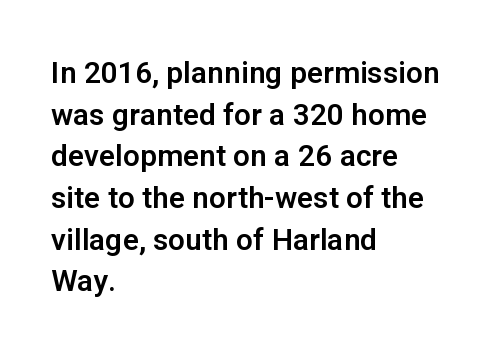
The image shows 30 px sans-serif type, upright; set left-aligned, normal line spacing (1.39x), normal letter spacing, not underlined; low stroke contrast and a medium x-height.
